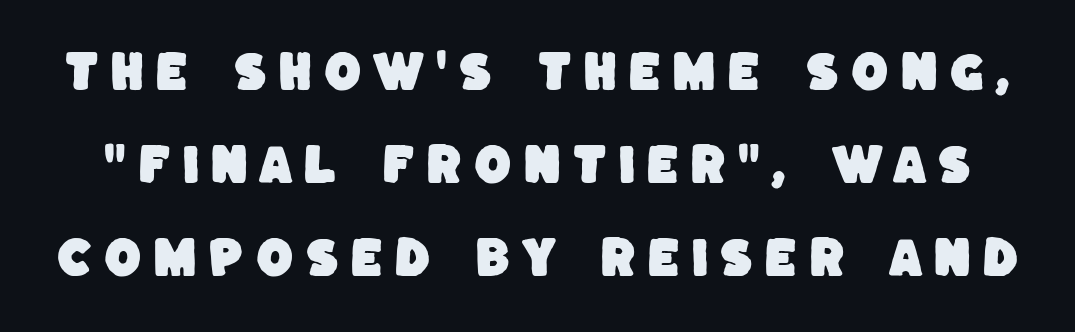
The image shows 43 px sans-serif type; set loose line spacing (2.16x), unusually wide letter spacing (+0.25 em), not underlined; low stroke contrast and a large x-height.
